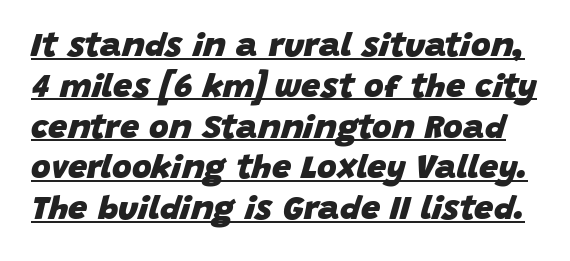
The image shows 34 px heavy type, italic (leaning right); set line spacing 1.2x, normal letter spacing, underlined; low stroke contrast and a large x-height.
